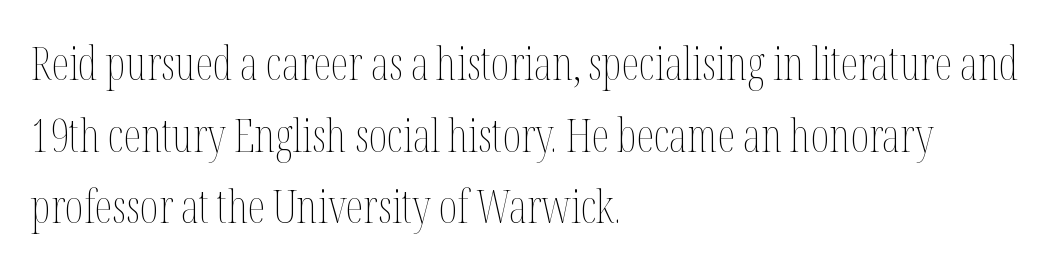
Teacher's note: observe the even left margin — that is flush-left alignment. The face used here is proportionally spaced, like ordinary book or web type. Weight: in the light-to-regular range. This sample uses an upright cut, with every glyph sitting square on the baseline. Successive baselines arrive at the customary interval. The zone under the glyphs is completely vacant.
